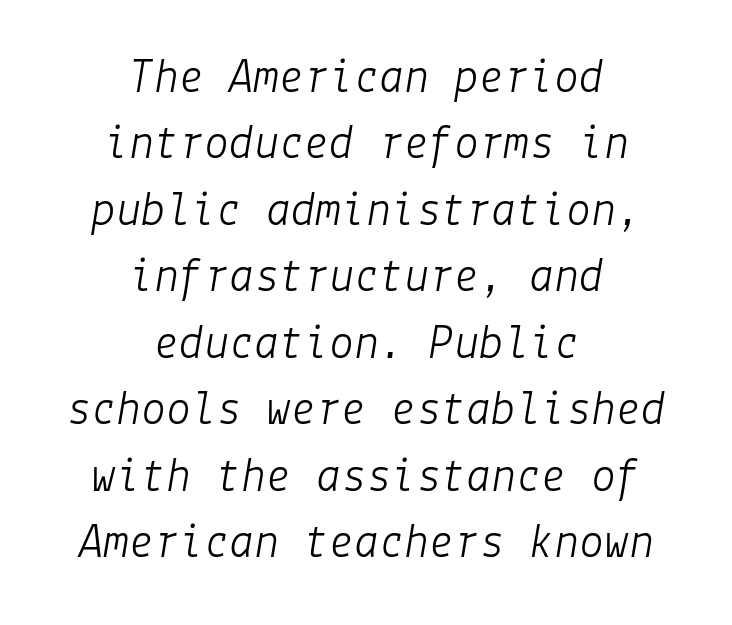
The image shows 50 px light type, italic (leaning right); set centered, normal line spacing (1.33x), normal letter spacing, not underlined; low stroke contrast and a medium x-height.
